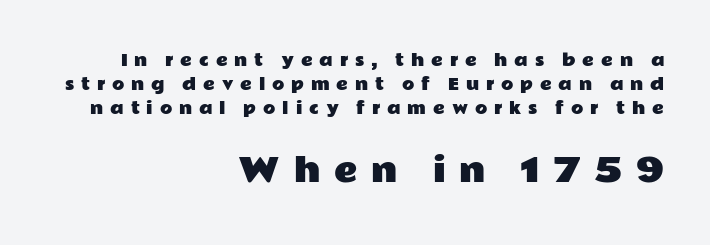
The image shows 32 px wide sans-serif type, upright; set right-aligned, normal line spacing (1.49x), unusually wide letter spacing (+0.43 em), not underlined; the second (bottom) block is 2.0x larger; low stroke contrast and a medium x-height.
